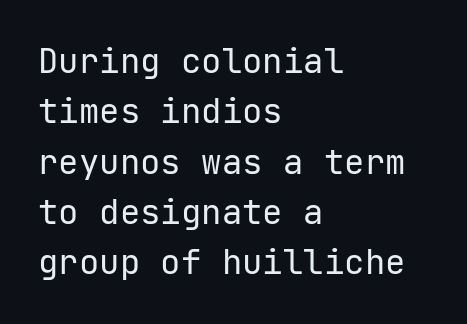
The image shows 34 px regular-weight sans-serif type, upright; set left-aligned, normal line spacing (1.48x), normal letter spacing, not underlined; low stroke contrast and a medium x-height.
